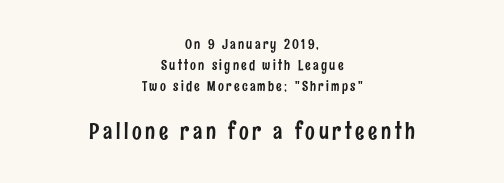
The image shows 23 px text type, upright; set centered, normal line spacing (1.5x), not underlined; the second (bottom) block is 1.64x larger.
